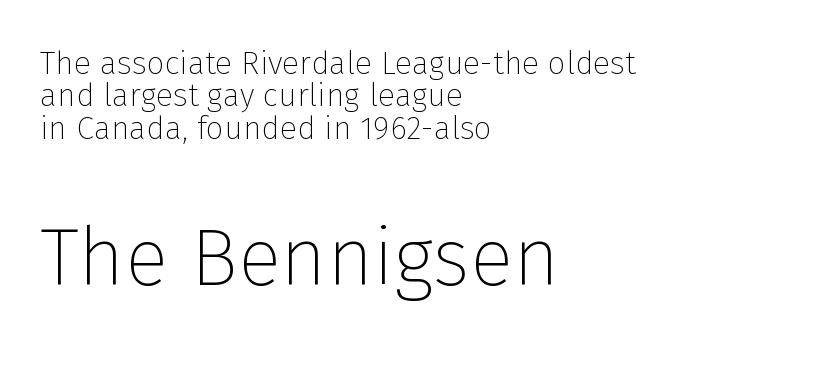
Q: Is the text bold? A: No.
Q: Is the text italic (slanted)? A: No, it is upright.
Q: Is the typeface a serif or a sans-serif typeface? A: Sans-serif.
Q: Is the text underlined? A: No.
Q: How is the paragraph aligned? A: Left-aligned.
Q: Is the spacing between letters normal or unusually wide? A: Normal.
Q: Is the spacing between lines tight, normal or loose? A: Tight.
Q: Which block of text is set in a larger size, the first (top) or the second (bottom)? A: The second (bottom) one.
Q: Width (condensed, normal, or wide)? A: Normal.
Q: Stroke contrast? A: Low.
Q: x-height? A: Medium.
Q: Monospaced? A: No.
